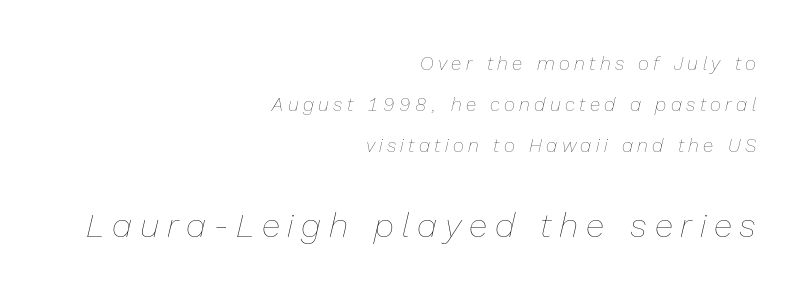
Q: Is the text bold? A: No.
Q: Is the text italic (slanted)? A: Yes, it leans right by about 13 degrees.
Q: Is the text underlined? A: No.
Q: How is the paragraph aligned? A: Right-aligned.
Q: Is the spacing between letters normal or unusually wide? A: Unusually wide.
Q: Is the spacing between lines tight, normal or loose? A: Loose.
Q: Which block of text is set in a larger size, the first (top) or the second (bottom)? A: The second (bottom) one.
Q: Width (condensed, normal, or wide)? A: Normal.
Q: Stroke contrast? A: Low.
Q: x-height? A: Medium.
Q: Monospaced? A: No.
